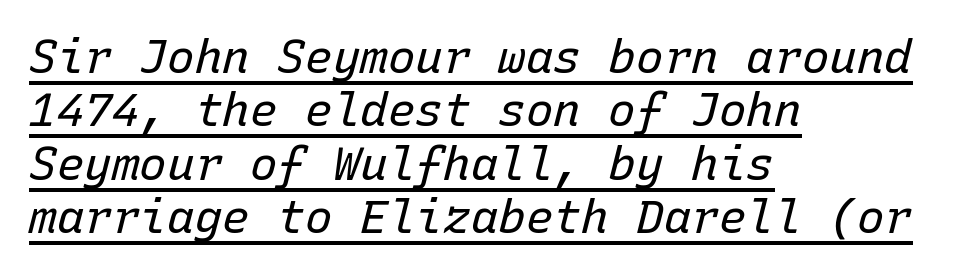
Q: Is the text bold? A: No.
Q: Is the text italic (slanted)? A: Yes, it leans right by about 15 degrees.
Q: Is the text underlined? A: Yes.
Q: How is the paragraph aligned? A: Left-aligned.
Q: Is the spacing between letters normal or unusually wide? A: Normal.
Q: Width (condensed, normal, or wide)? A: Normal.
Q: Stroke contrast? A: Low.
Q: x-height? A: Medium.
Q: Monospaced? A: Yes.
